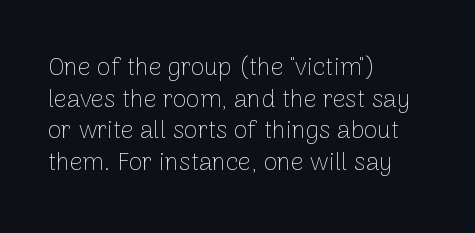
Q: Is the text bold? A: No.
Q: Is the text italic (slanted)? A: No, it is upright.
Q: Is the text underlined? A: No.
Q: How is the paragraph aligned? A: Left-aligned.
Q: Is the spacing between letters normal or unusually wide? A: Normal.
Q: Is the spacing between lines tight, normal or loose? A: Normal.
